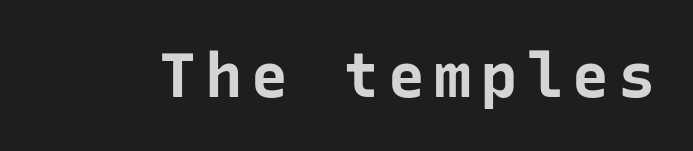
Every stem runs plumb, perpendicular to the baseline. Serif or sans? Sans — the stroke terminals are bare. Underlining? Definitely not there. Do the characters align in a grid? Yes, the font is monospaced. The strokes are fattened all the way to bold.
